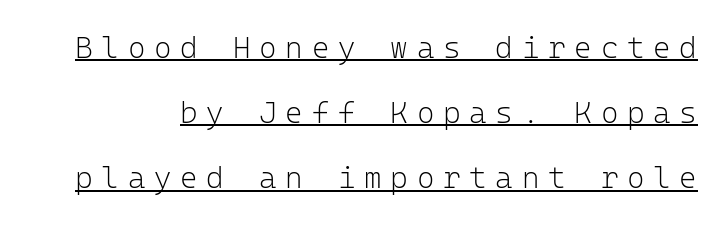
{"serif": "no", "italic": "no", "bold": "no", "weight": "light", "width": "normal", "stroke_contrast": "low", "x_height": "medium", "monospaced": "yes", "underline": "yes", "line_spacing": "loose", "line_spacing_ratio": 2.17, "letter_spacing": "wide", "letter_spacing_em": 0.29, "glyph_px": 30}
